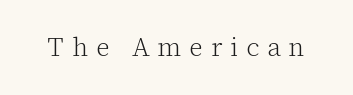
{"italic": "no", "bold": "no", "underline": "no", "letter_spacing": "wide", "letter_spacing_em": 0.3, "glyph_px": 26}
